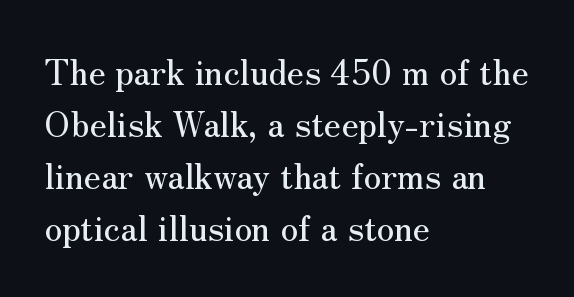
Q: Is the text italic (slanted)? A: No, it is upright.
Q: Is the typeface a serif or a sans-serif typeface? A: Serif.
Q: Is the text underlined? A: No.
Q: How is the paragraph aligned? A: Left-aligned.
Q: Is the spacing between letters normal or unusually wide? A: Normal.
Q: Is the spacing between lines tight, normal or loose? A: Normal.
Q: Width (condensed, normal, or wide)? A: Normal.
Q: Stroke contrast? A: Medium.
Q: x-height? A: Small.
Q: Monospaced? A: No.
